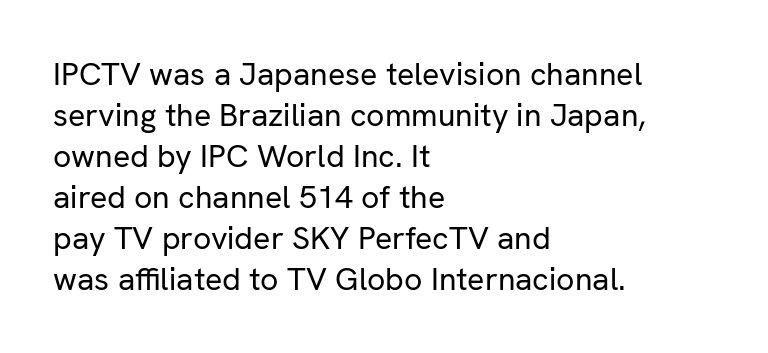
Q: Is the text bold? A: No.
Q: Is the text italic (slanted)? A: No, it is upright.
Q: Is the typeface a serif or a sans-serif typeface? A: Sans-serif.
Q: Is the text underlined? A: No.
Q: How is the paragraph aligned? A: Left-aligned.
Q: Is the spacing between letters normal or unusually wide? A: Normal.
Q: Is the spacing between lines tight, normal or loose? A: Normal.
Q: Width (condensed, normal, or wide)? A: Normal.
Q: Stroke contrast? A: Low.
Q: x-height? A: Medium.
Q: Monospaced? A: No.
